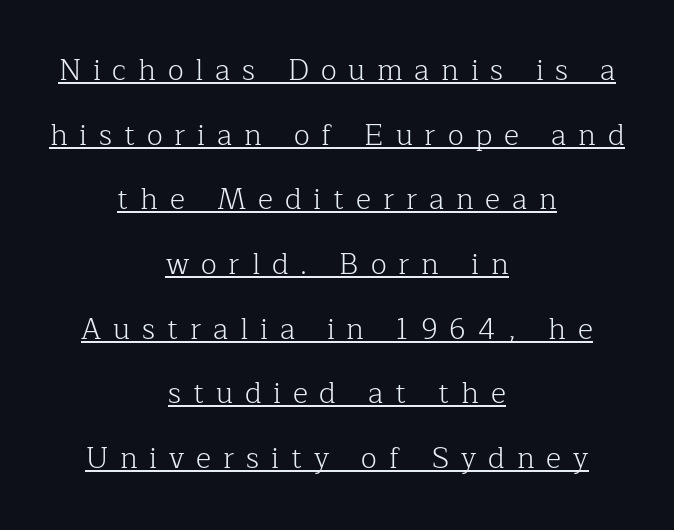
Old-style or modern, the face here clearly has serifs. Character widths vary here, with narrow letters taking less room than wide ones. A student would call this center alignment; a typographer would say set centered. Upright lettering throughout. Display-style spreading of the glyphs; the letterfit is very open. Vertically, the passage feels expansive, rows floating well apart.
